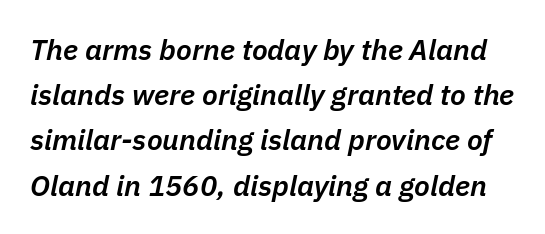
Does the lettering tilt? It does — this is italic. You could call the tracking neutral — neither tight nor loose. The rendering uses natural spacing where letterforms have individual widths. This is the in-between weight designers call semibold or demi.
